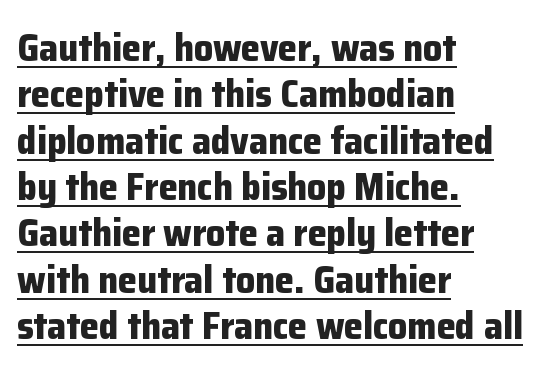
Q: Is the text bold? A: Yes.
Q: Is the text italic (slanted)? A: No, it is upright.
Q: Is the typeface a serif or a sans-serif typeface? A: Sans-serif.
Q: Is the text underlined? A: Yes.
Q: How is the paragraph aligned? A: Left-aligned.
Q: Is the spacing between letters normal or unusually wide? A: Normal.
Q: Width (condensed, normal, or wide)? A: Normal.
Q: Stroke contrast? A: Low.
Q: x-height? A: Medium.
Q: Monospaced? A: No.
